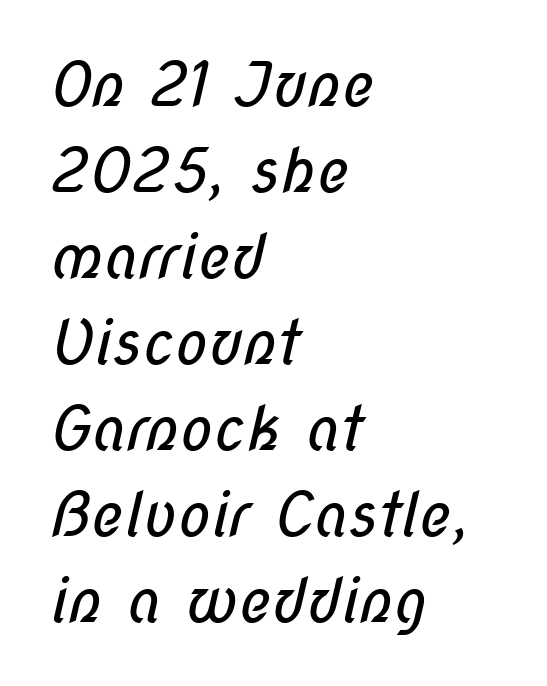
{"serif": "no", "bold": "no", "weight": "regular", "width": "condensed", "stroke_contrast": "low", "x_height": "medium", "monospaced": "no", "underline": "no", "align": "left", "line_spacing": "normal", "line_spacing_ratio": 1.41, "letter_spacing": "normal", "letter_spacing_em": 0.0, "glyph_px": 61}
